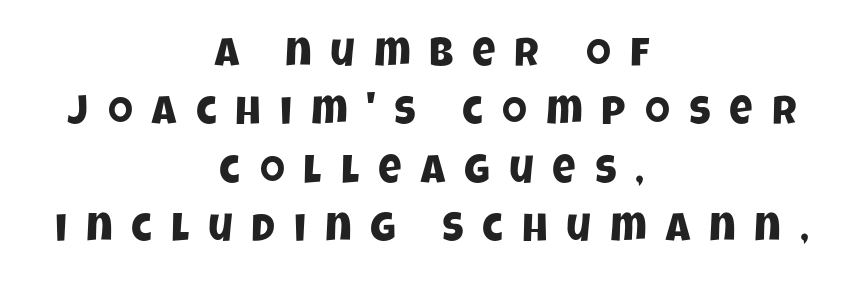
The lines in this sample share a center point and differ in where they start and stop. The gaps between neighbouring characters are conspicuously large. The letters carry no serifs — their stems end cleanly without finishing strokes. Vertical spacing — default.
